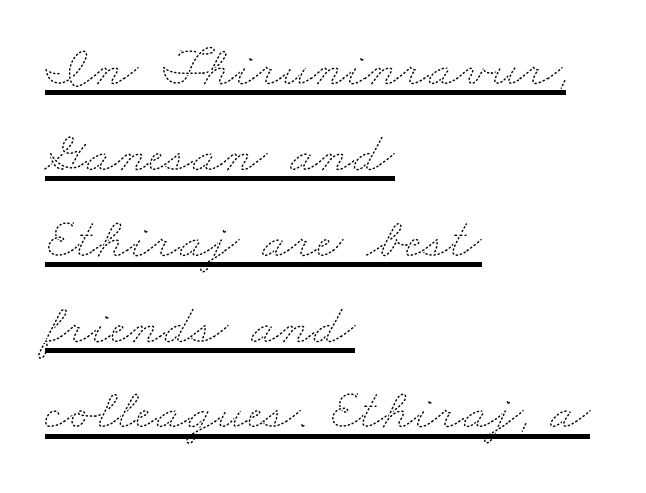
{"bold": "no", "weight": "thin", "width": "wide", "stroke_contrast": "medium", "x_height": "small", "monospaced": "no", "underline": "yes", "align": "left", "line_spacing": "normal", "line_spacing_ratio": 1.48, "letter_spacing": "normal", "letter_spacing_em": 0.0, "glyph_px": 58}
